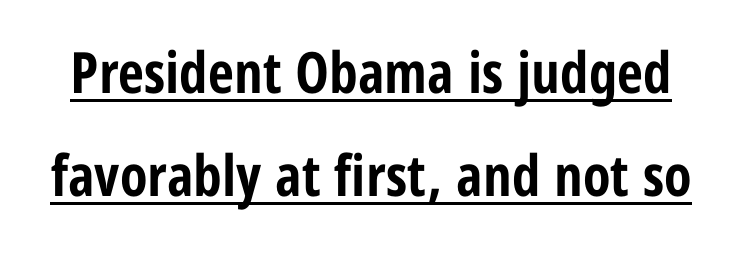
The image shows 57 px bold, condensed sans-serif type, upright; set line spacing 1.81x, normal letter spacing, underlined; low stroke contrast and a medium x-height.
